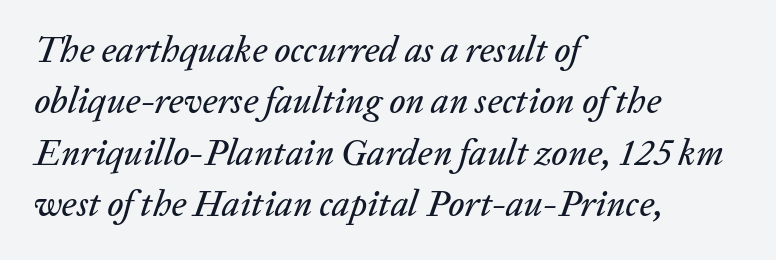
{"italic": "yes", "lean": "right", "slant_degrees": 20, "width": "normal", "stroke_contrast": "low", "x_height": "medium", "monospaced": "no", "underline": "no", "align": "left", "line_spacing": "normal", "line_spacing_ratio": 1.43, "letter_spacing": "normal", "letter_spacing_em": 0.0, "glyph_px": 36}
